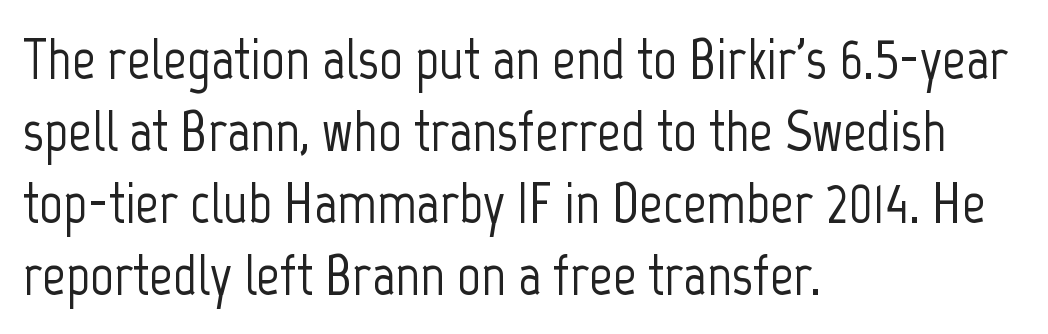
{"serif": "no", "italic": "no", "width": "condensed", "stroke_contrast": "low", "x_height": "medium", "monospaced": "no", "underline": "no", "align": "left", "line_spacing_ratio": 1.24, "letter_spacing": "normal", "letter_spacing_em": 0.0, "glyph_px": 58}
